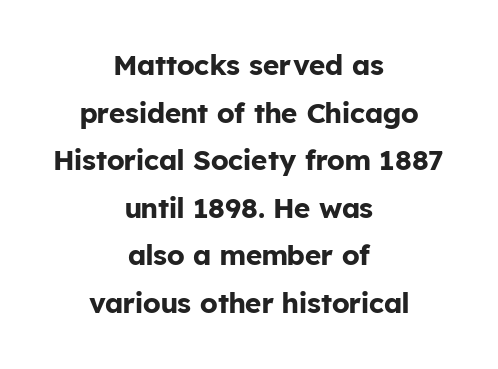
{"serif": "no", "italic": "no", "bold": "yes", "weight": "bold", "width": "normal", "stroke_contrast": "low", "x_height": "medium", "monospaced": "no", "underline": "no", "align": "center", "line_spacing": "normal", "line_spacing_ratio": 1.7, "letter_spacing": "normal", "letter_spacing_em": 0.0, "glyph_px": 28}
